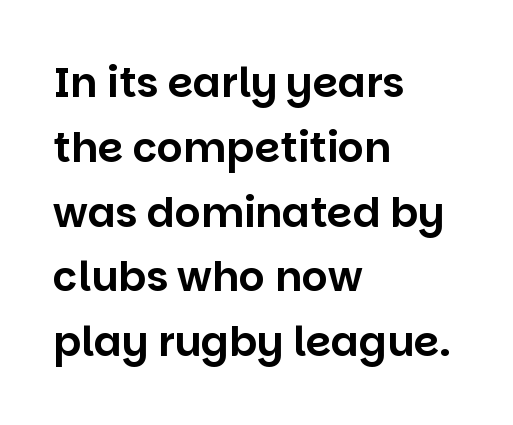
You could call the tracking neutral — neither tight nor loose. Looks like regular typesetting: each glyph gets only the width it needs. Plain, unruled lines of type. A normal amount of white space separates one row of letters from the next. This rendering employs a face without finishing strokes, i.e., a sans-serif. The setting favours the left margin, as ordinary paragraphs usually do.
